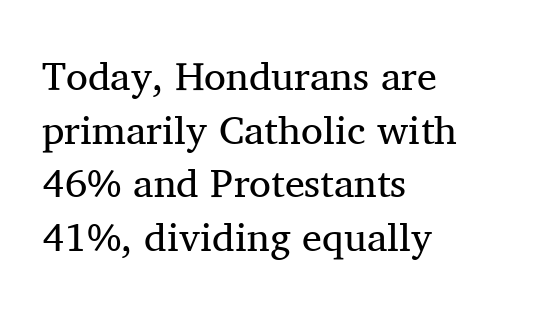
Layout note: lines flush left. Looks like regular typesetting: each glyph gets only the width it needs. This sample uses plain, unmodified letter spacing. You can tell from the footed stems that serif type was used. In terms of leading, this rendering sits right in the middle. These glyphs show unthickened strokes, regular width or finer.
